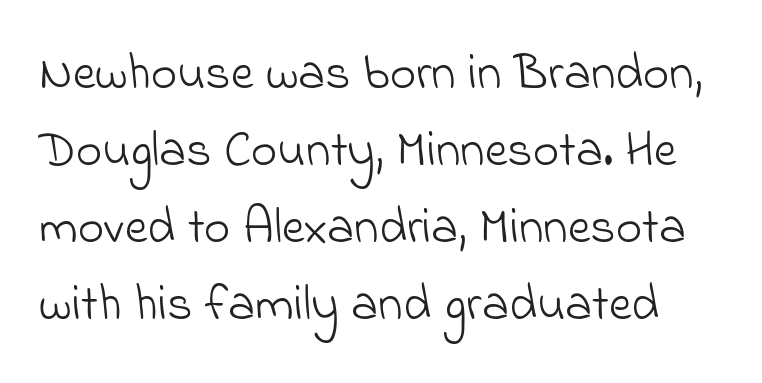
Q: Is the text bold? A: No.
Q: Is the typeface a serif or a sans-serif typeface? A: Sans-serif.
Q: Is the text underlined? A: No.
Q: Is the spacing between letters normal or unusually wide? A: Normal.
Q: Is the spacing between lines tight, normal or loose? A: Normal.
Q: Width (condensed, normal, or wide)? A: Normal.
Q: Stroke contrast? A: Low.
Q: x-height? A: Small.
Q: Monospaced? A: No.
